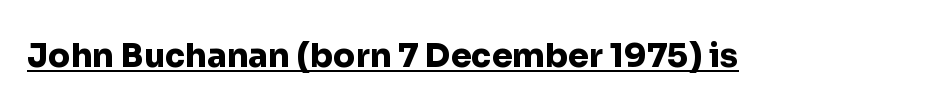
Q: Is the text bold? A: Yes.
Q: Is the text italic (slanted)? A: No, it is upright.
Q: Is the typeface a serif or a sans-serif typeface? A: Sans-serif.
Q: Is the text underlined? A: Yes.
Q: Is the spacing between letters normal or unusually wide? A: Normal.
Q: Width (condensed, normal, or wide)? A: Normal.
Q: Stroke contrast? A: Low.
Q: x-height? A: Medium.
Q: Monospaced? A: No.
